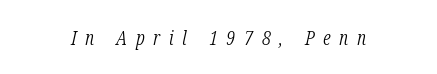
{"italic": "yes", "lean": "right", "slant_degrees": 12, "bold": "no", "underline": "no", "letter_spacing": "wide", "letter_spacing_em": 0.44, "glyph_px": 20}
